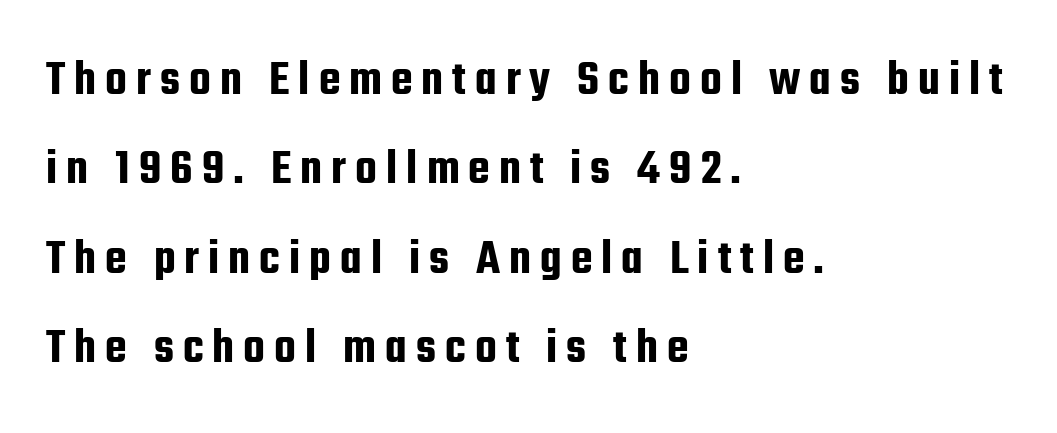
Q: Is the text italic (slanted)? A: No, it is upright.
Q: Is the typeface a serif or a sans-serif typeface? A: Sans-serif.
Q: Is the text underlined? A: No.
Q: How is the paragraph aligned? A: Left-aligned.
Q: Width (condensed, normal, or wide)? A: Condensed.
Q: Stroke contrast? A: Low.
Q: x-height? A: Medium.
Q: Monospaced? A: No.
